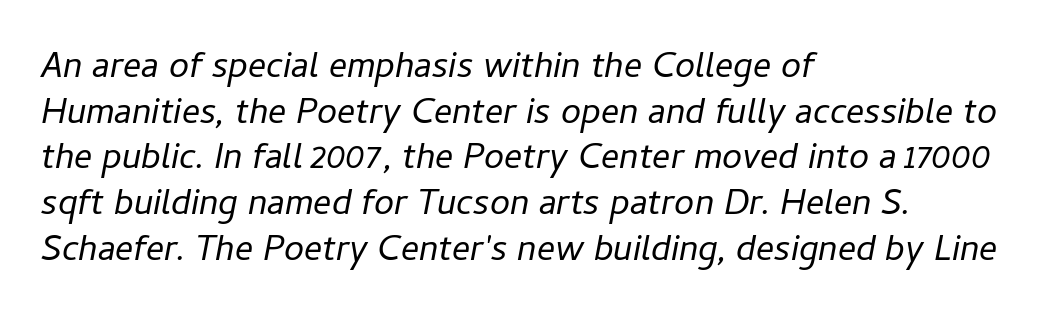
{"italic": "yes", "lean": "right", "slant_degrees": 11, "bold": "no", "weight": "regular", "width": "normal", "stroke_contrast": "low", "x_height": "medium", "monospaced": "no", "underline": "no", "align": "left", "line_spacing": "normal", "line_spacing_ratio": 1.27, "letter_spacing": "normal", "letter_spacing_em": 0.0, "glyph_px": 36}
